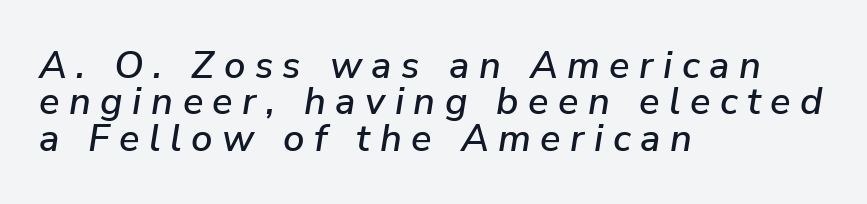
The rendering uses a small line-height, squeezing the rows. Letter spacing: wide. Teacher's note: observe the even left margin — that is flush-left alignment. The axis of the letterforms is tilted away from vertical.
